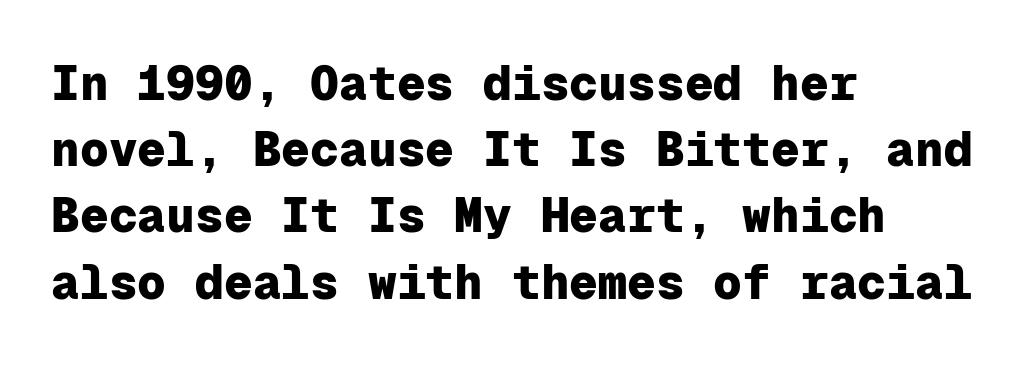
The image shows 48 px heavy sans-serif type, upright, monospaced; set left-aligned, normal line spacing (1.38x), normal letter spacing, not underlined; low stroke contrast and a medium x-height.
